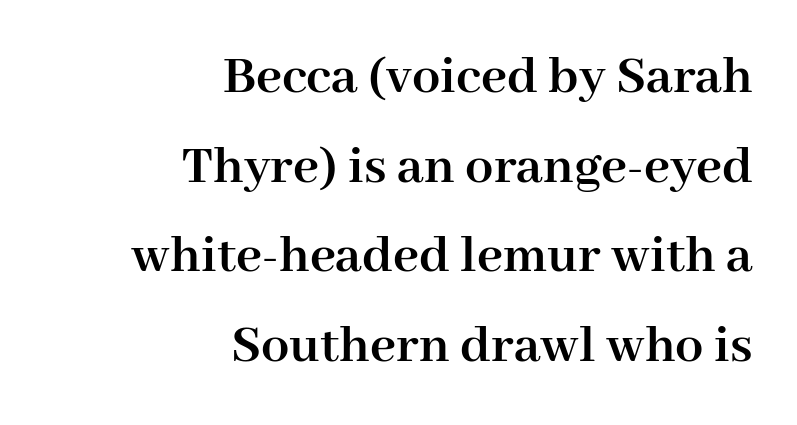
The image shows 56 px semibold serif type, upright; set right-aligned, normal line spacing (1.6x), normal letter spacing, not underlined; high stroke contrast and a medium x-height.
